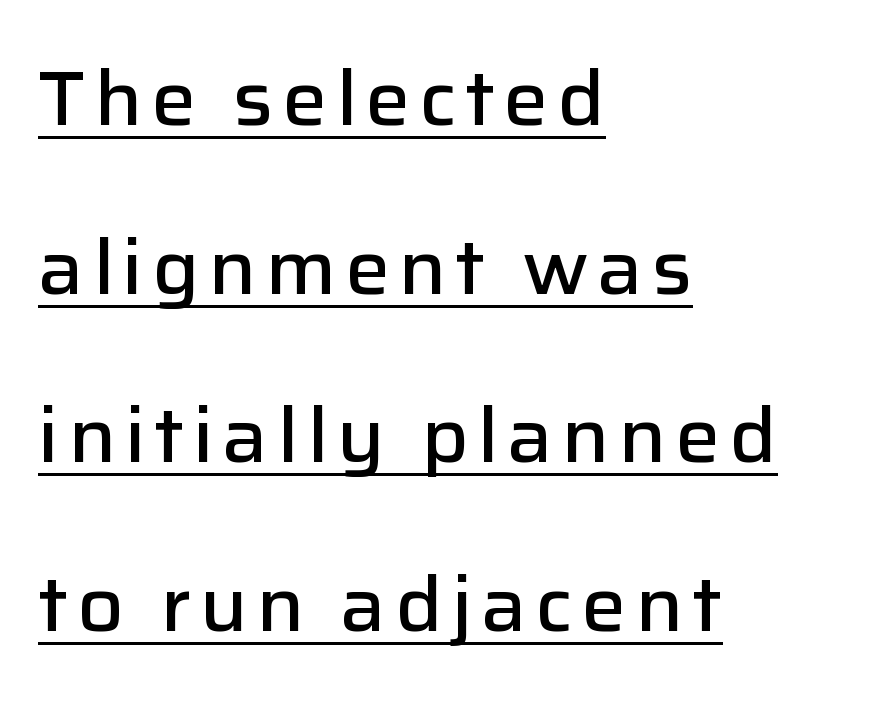
Q: Is the text bold? A: Semi-bold.
Q: Is the text italic (slanted)? A: No, it is upright.
Q: Is the typeface a serif or a sans-serif typeface? A: Sans-serif.
Q: Is the text underlined? A: Yes.
Q: How is the paragraph aligned? A: Left-aligned.
Q: Is the spacing between lines tight, normal or loose? A: Loose.
Q: Width (condensed, normal, or wide)? A: Normal.
Q: Stroke contrast? A: Low.
Q: x-height? A: Medium.
Q: Monospaced? A: No.
